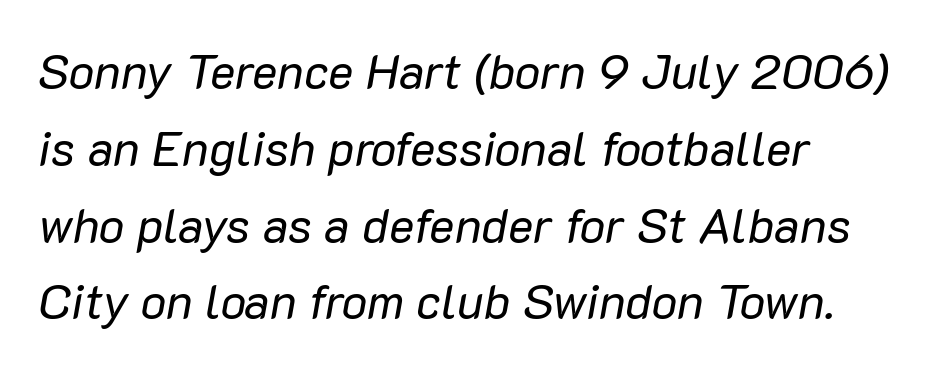
Each row of text sits above clean, open space. The letters advance in unequal steps, a hallmark of proportional type. Successive baselines arrive at the customary interval. Heft: none added — not bold. Italic: yes, the glyphs are oblique. The letterforms sit shoulder to shoulder at normal distance.
